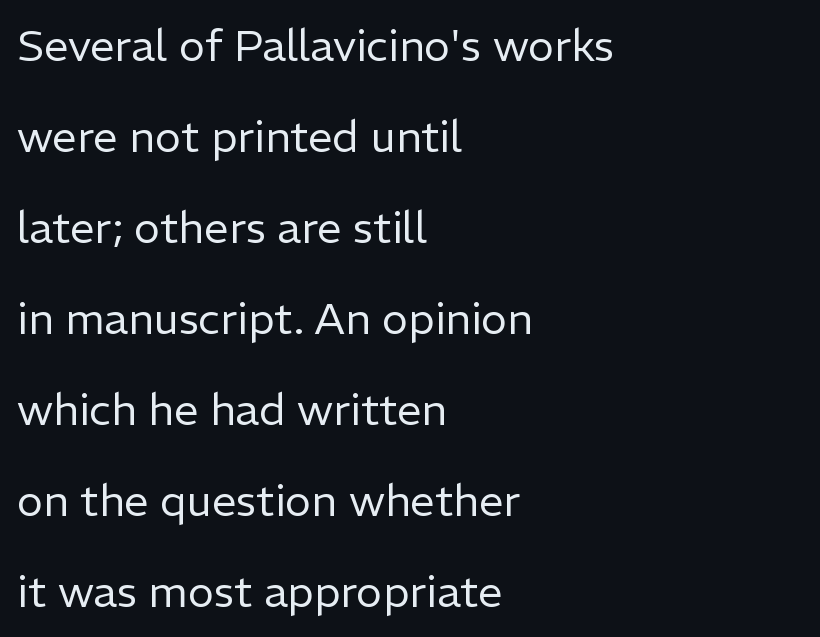
{"serif": "no", "italic": "no", "bold": "no", "weight": "regular", "width": "normal", "stroke_contrast": "low", "x_height": "medium", "monospaced": "no", "underline": "no", "align": "left", "line_spacing": "loose", "line_spacing_ratio": 2.07, "letter_spacing": "normal", "letter_spacing_em": 0.0, "glyph_px": 44}
